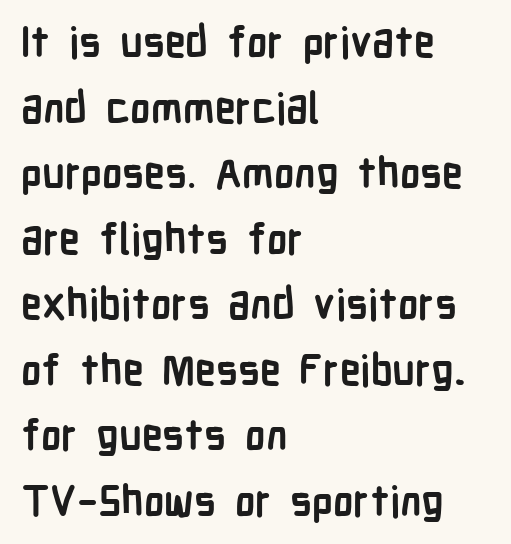
Q: Is the text bold? A: Yes.
Q: Is the text italic (slanted)? A: No, it is upright.
Q: Is the typeface a serif or a sans-serif typeface? A: Sans-serif.
Q: Is the text underlined? A: No.
Q: How is the paragraph aligned? A: Left-aligned.
Q: Is the spacing between letters normal or unusually wide? A: Normal.
Q: Is the spacing between lines tight, normal or loose? A: Normal.
Q: Width (condensed, normal, or wide)? A: Condensed.
Q: Stroke contrast? A: Low.
Q: x-height? A: Medium.
Q: Monospaced? A: No.
